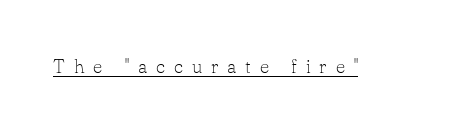
Q: Is the text bold? A: No.
Q: Is the text italic (slanted)? A: No, it is upright.
Q: Is the text underlined? A: Yes.
Q: Is the spacing between letters normal or unusually wide? A: Unusually wide.
